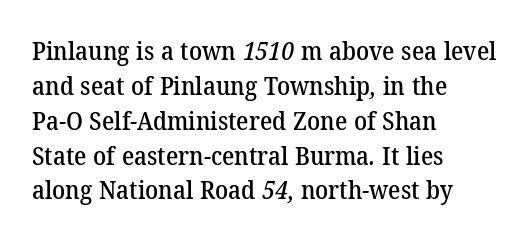
The image shows 26 px text type; set left-aligned, normal line spacing (1.34x), normal letter spacing, not underlined.
